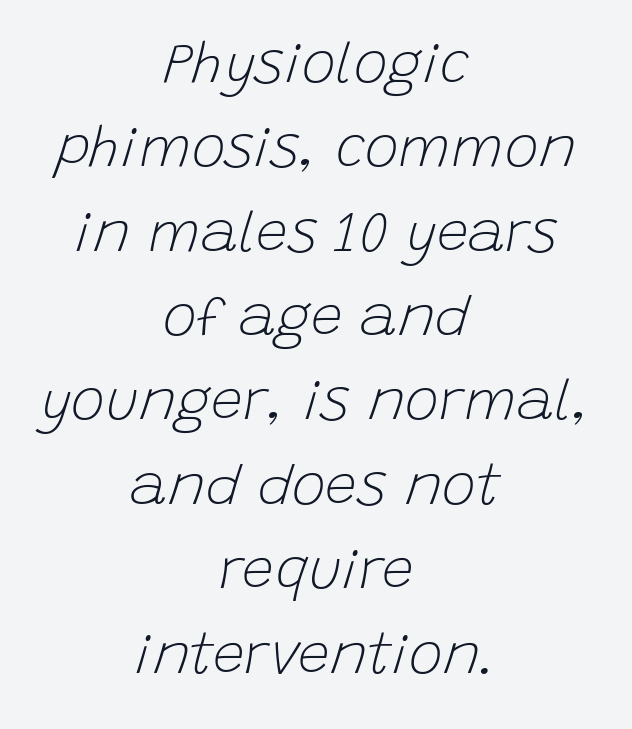
The passage is arranged like a title page — every line centered. Stems here are at most as thick as an everyday book face. Has an underline been added? It has not. Compared with typical paragraphs, the rows here are spaced about the same.
